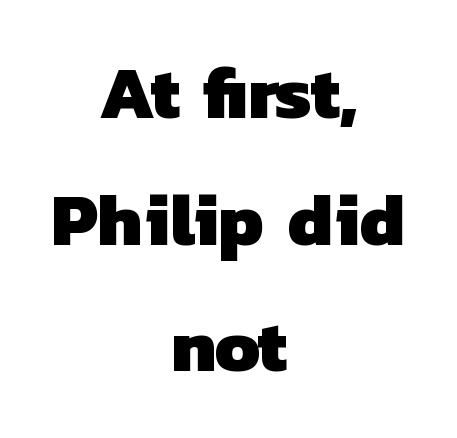
{"serif": "no", "bold": "yes", "weight": "heavy", "width": "normal", "stroke_contrast": "low", "x_height": "medium", "monospaced": "no", "underline": "no", "align": "center", "line_spacing_ratio": 1.71, "letter_spacing": "normal", "letter_spacing_em": 0.0, "glyph_px": 74}
